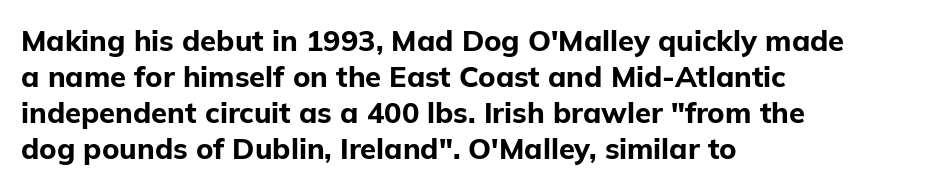
Heavy, bold letterforms. The typography opts for an upright posture over an oblique one. Words float on clear page, feet unadorned. Nope, no serifs anywhere on these letters. The tracking reads as untouched default to a designer's eye.
